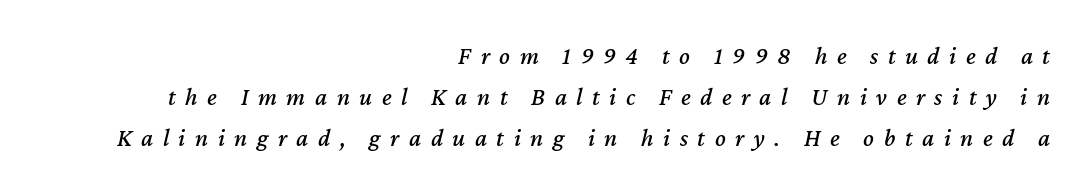
Q: Is the text italic (slanted)? A: Yes, it leans right by about 12 degrees.
Q: Is the text underlined? A: No.
Q: How is the paragraph aligned? A: Right-aligned.
Q: Is the spacing between letters normal or unusually wide? A: Unusually wide.
Q: Is the spacing between lines tight, normal or loose? A: Normal.
